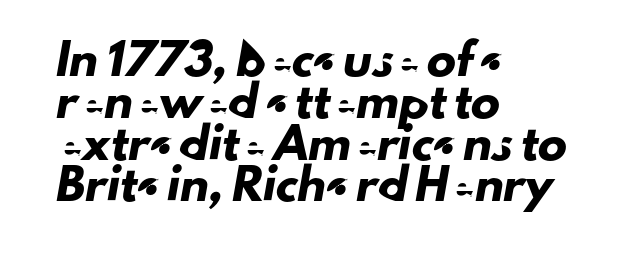
The image shows 29 px sans-serif type; set left-aligned, normal line spacing (1.44x), normal letter spacing, not underlined; low stroke contrast and a small x-height.
